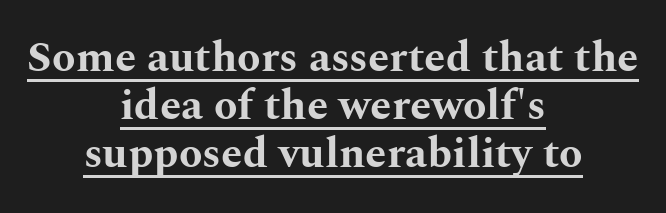
{"serif": "yes", "italic": "no", "bold": "yes", "weight": "bold", "width": "wide", "stroke_contrast": "medium", "x_height": "medium", "monospaced": "no", "underline": "yes", "align": "center", "line_spacing": "tight", "line_spacing_ratio": 1.12, "letter_spacing": "normal", "letter_spacing_em": 0.0, "glyph_px": 43}
